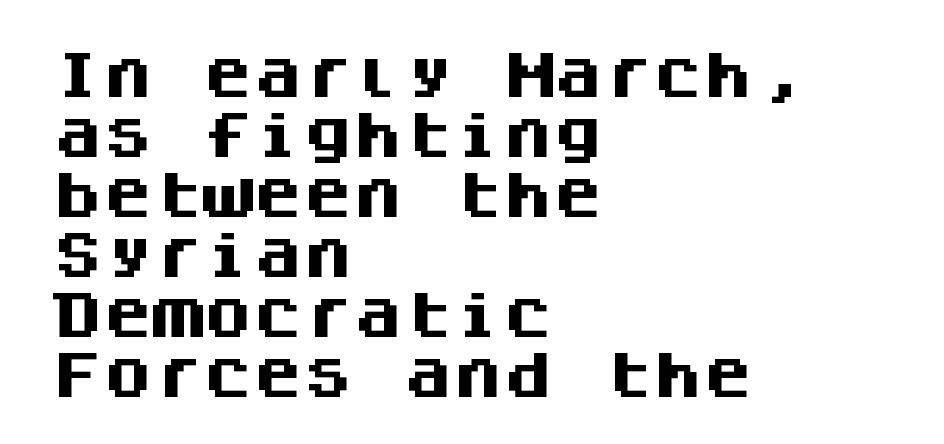
Q: Is the text bold? A: Yes.
Q: Is the text italic (slanted)? A: No, it is upright.
Q: Is the typeface a serif or a sans-serif typeface? A: Sans-serif.
Q: Is the text underlined? A: No.
Q: How is the paragraph aligned? A: Left-aligned.
Q: Is the spacing between letters normal or unusually wide? A: Normal.
Q: Width (condensed, normal, or wide)? A: Normal.
Q: Stroke contrast? A: Medium.
Q: x-height? A: Large.
Q: Monospaced? A: Yes.
